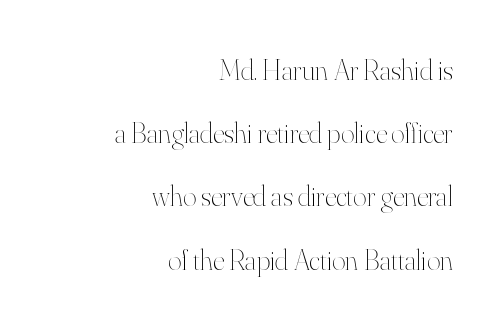
Q: Is the text bold? A: No.
Q: Is the text italic (slanted)? A: No, it is upright.
Q: Is the text underlined? A: No.
Q: How is the paragraph aligned? A: Right-aligned.
Q: Is the spacing between letters normal or unusually wide? A: Normal.
Q: Is the spacing between lines tight, normal or loose? A: Loose.
Q: Width (condensed, normal, or wide)? A: Normal.
Q: Stroke contrast? A: High.
Q: x-height? A: Small.
Q: Monospaced? A: No.
